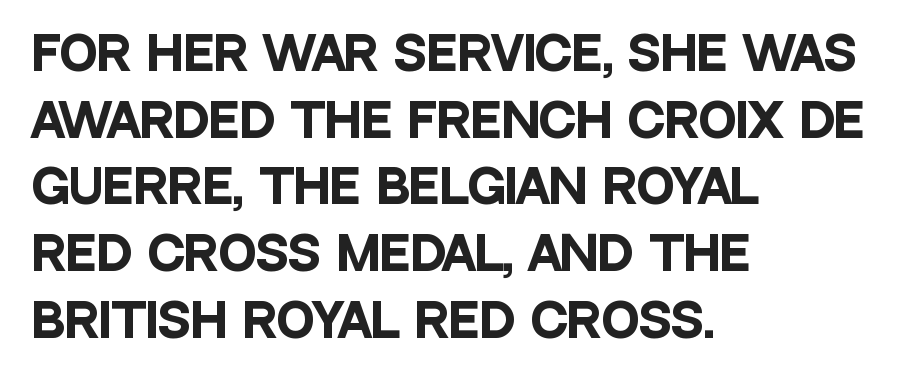
The image shows 46 px heavy, condensed sans-serif type, upright; set left-aligned, normal line spacing (1.45x), normal letter spacing, not underlined; low stroke contrast and a large x-height.
